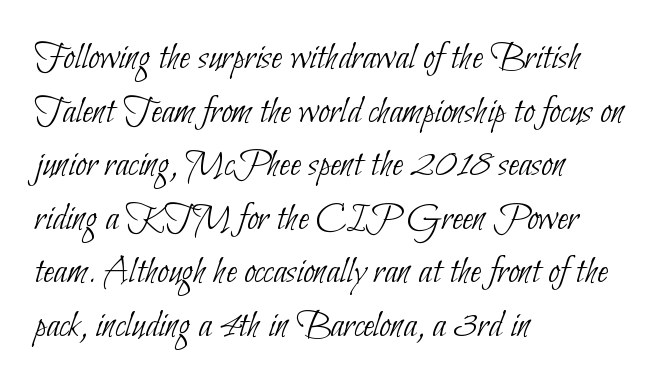
This sample has the flowing, uneven cadence of proportional lettering. You could call the tracking neutral — neither tight nor loose. Is the block centered? No — it sits flush against the left margin. Horizontal bands of white between lines are of average thickness. Weight: not bold — regular or lighter.
